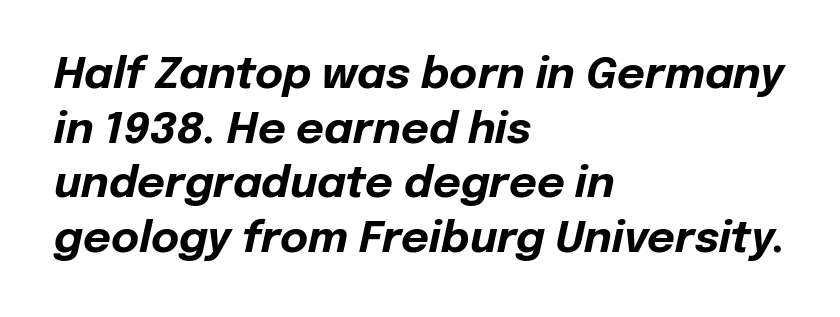
The image shows 43 px bold type, italic (leaning right); set left-aligned, normal line spacing (1.27x), normal letter spacing, not underlined; low stroke contrast and a medium x-height.
